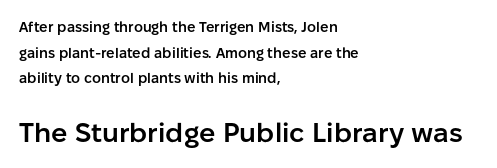
The image shows 27 px text type, upright; set left-aligned, line spacing 1.83x, normal letter spacing, not underlined; the second (bottom) block is 1.93x larger.
